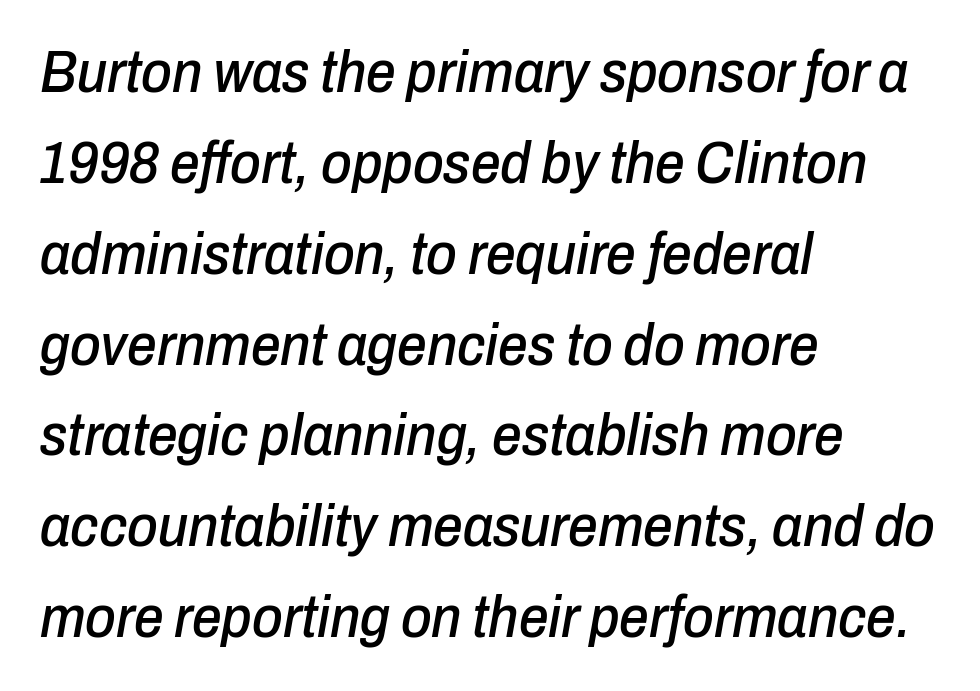
Q: Is the text italic (slanted)? A: Yes, it leans right by about 10 degrees.
Q: Is the text underlined? A: No.
Q: How is the paragraph aligned? A: Left-aligned.
Q: Is the spacing between letters normal or unusually wide? A: Normal.
Q: Is the spacing between lines tight, normal or loose? A: Normal.
Q: Width (condensed, normal, or wide)? A: Condensed.
Q: Stroke contrast? A: Low.
Q: x-height? A: Medium.
Q: Monospaced? A: No.
